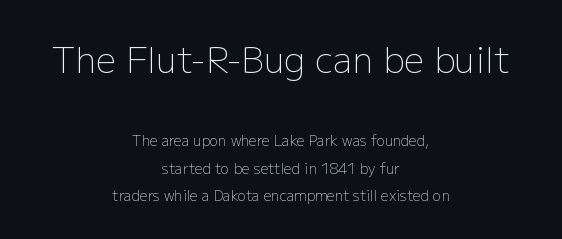
Regarding leading, the lines here are spaced well apart. Designer's note — italics off, roman on. This sample has the flowing, uneven cadence of proportional lettering. The upper block of text is set noticeably larger than the block beneath it. A typesetter would label this face a sans.
